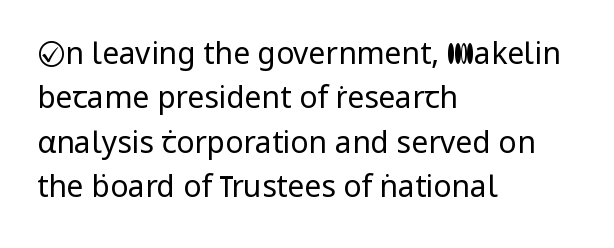
{"serif": "no", "italic": "no", "bold": "no", "weight": "regular", "width": "normal", "stroke_contrast": "low", "x_height": "medium", "monospaced": "no", "underline": "no", "align": "left", "line_spacing": "normal", "line_spacing_ratio": 1.48, "letter_spacing": "normal", "letter_spacing_em": 0.0, "glyph_px": 30}
